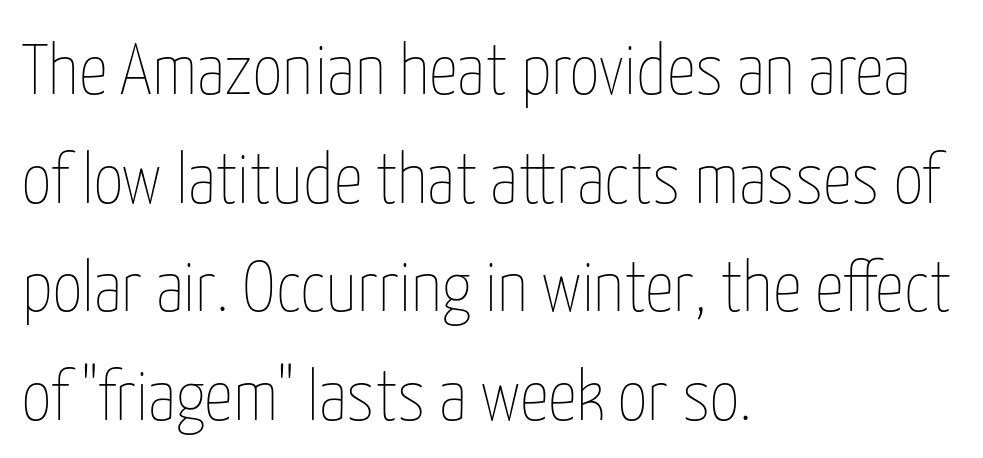
Q: Is the text bold? A: No.
Q: Is the text italic (slanted)? A: No, it is upright.
Q: Is the text underlined? A: No.
Q: How is the paragraph aligned? A: Left-aligned.
Q: Is the spacing between letters normal or unusually wide? A: Normal.
Q: Is the spacing between lines tight, normal or loose? A: Normal.
Q: Width (condensed, normal, or wide)? A: Condensed.
Q: Stroke contrast? A: Low.
Q: x-height? A: Medium.
Q: Monospaced? A: No.
